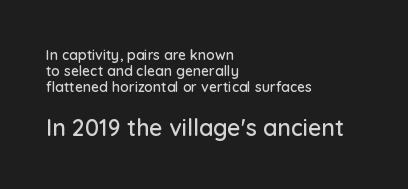
{"italic": "no", "underline": "no", "align": "left", "line_spacing_ratio": 1.16, "letter_spacing": "normal", "letter_spacing_em": 0.0, "larger_block": "second", "size_ratio": 1.64, "glyph_px": 23}
